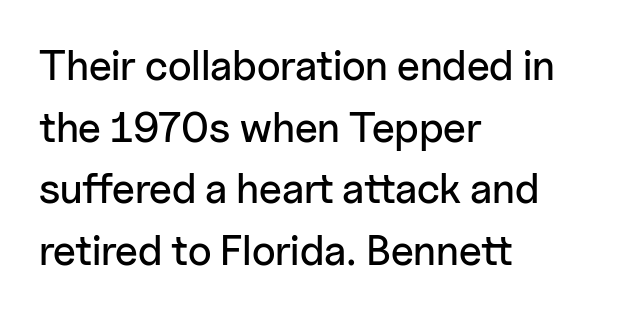
Q: Is the text italic (slanted)? A: No, it is upright.
Q: Is the typeface a serif or a sans-serif typeface? A: Sans-serif.
Q: Is the text underlined? A: No.
Q: How is the paragraph aligned? A: Left-aligned.
Q: Is the spacing between letters normal or unusually wide? A: Normal.
Q: Is the spacing between lines tight, normal or loose? A: Normal.
Q: Width (condensed, normal, or wide)? A: Normal.
Q: Stroke contrast? A: Low.
Q: x-height? A: Medium.
Q: Monospaced? A: No.
